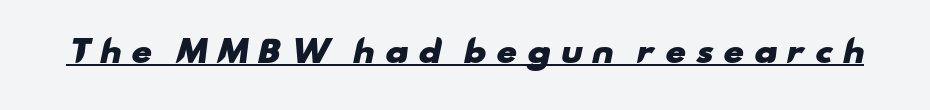
The image shows 30 px heavy, wide sans-serif type; set unusually wide letter spacing (+0.29 em), underlined; low stroke contrast and a small x-height.
